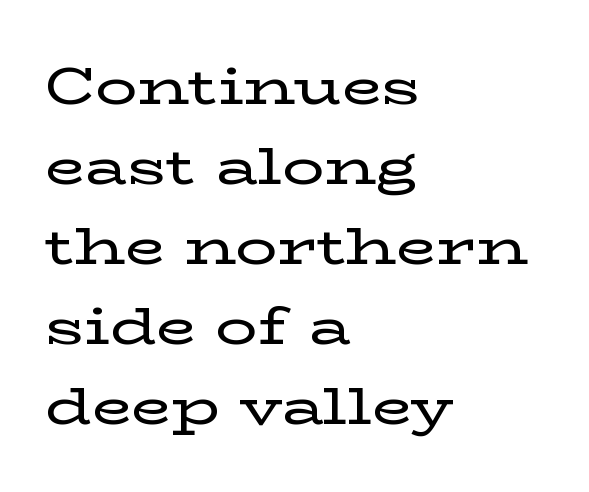
The passage shown is typed in a proportional face where columns would drift. A typesetter would call this leading conventional body-copy spacing. Observe the serifs anchoring each vertical stroke in this sample. One-word summary of the alignment: left. Tracking value appears to be zero — textbook default spacing. Beneath every word, the page is bare.
